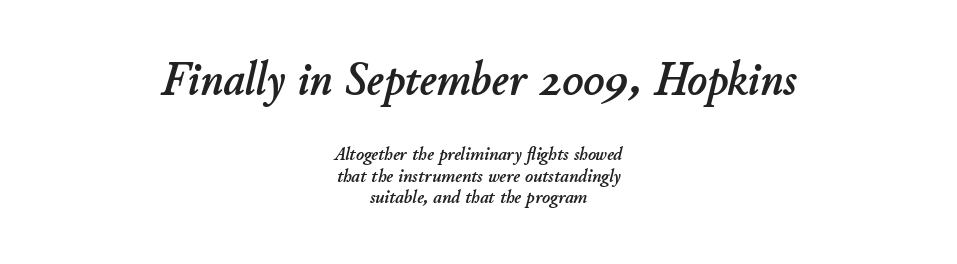
Where is the straight margin? There isn't one; the lines are centered. This layout puts the oversized block above and the modest block below. Quick note: underline off. Is there much room between lines? No — they nearly touch.
